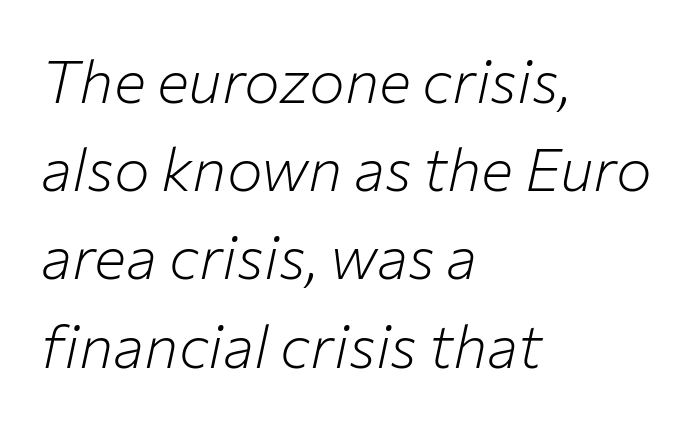
{"italic": "yes", "lean": "right", "slant_degrees": 12, "bold": "no", "weight": "light", "width": "normal", "stroke_contrast": "low", "x_height": "medium", "monospaced": "no", "underline": "no", "align": "left", "line_spacing": "normal", "line_spacing_ratio": 1.47, "letter_spacing": "normal", "letter_spacing_em": 0.0, "glyph_px": 60}
